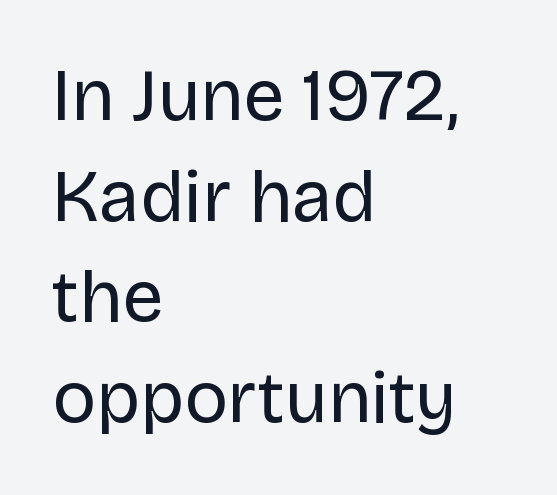
Stroke thickness stays within the range of a standard reading face or lighter. The lines in this sample share a left origin and differ only in where they stop. How would I describe the line gaps? Plain and ordinary. Decoration check: the copy has no underline. This sample has the flowing, uneven cadence of proportional lettering.
